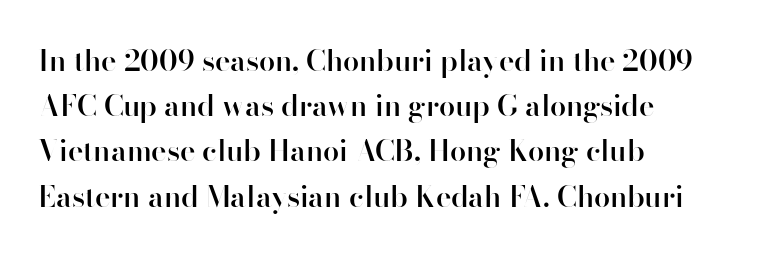
The image shows 29 px semibold sans-serif type, upright; set left-aligned, normal line spacing (1.56x), normal letter spacing, not underlined; high stroke contrast and a small x-height.
